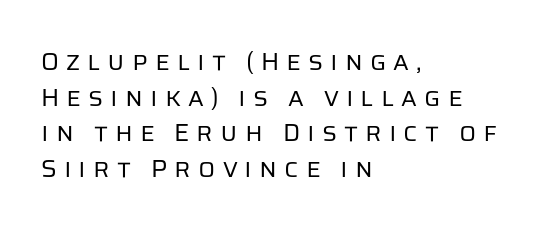
The image shows 25 px text type, upright; set left-aligned, normal line spacing (1.43x), unusually wide letter spacing (+0.28 em), not underlined.
